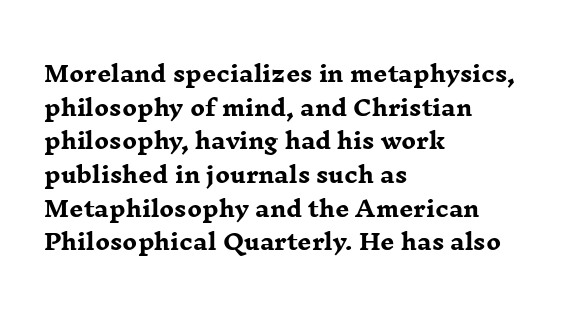
{"italic": "no", "bold": "yes", "underline": "no", "align": "left", "line_spacing": "normal", "line_spacing_ratio": 1.53, "letter_spacing": "normal", "letter_spacing_em": 0.0, "glyph_px": 22}
